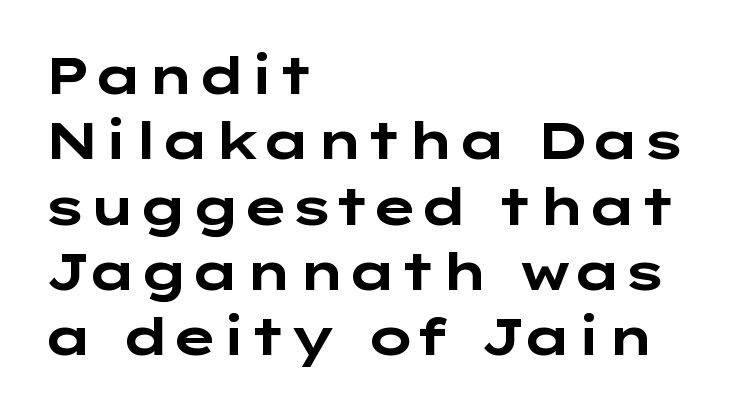
Has an underline been added? It has not. Does the copy run flush right? No — it runs flush left. Summary of weight: heavy, a full bold. Successive baselines arrive at the customary interval. Every stem runs plumb, perpendicular to the baseline.
